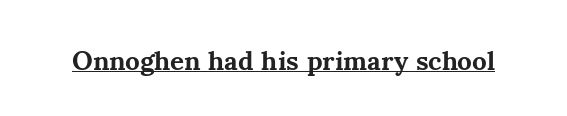
{"italic": "no", "bold": "yes", "underline": "yes", "letter_spacing": "normal", "letter_spacing_em": 0.0, "glyph_px": 27}
